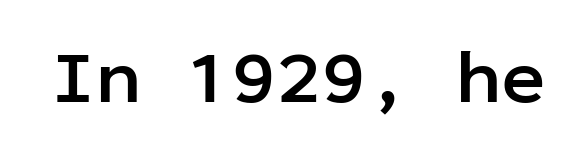
Does extra space separate the letters? No, they use regular spacing. Serifs: no, the terminals of the letterforms are clean. What weight is shown? A full bold with thick strokes. The font's upright variant was chosen for this text. Just letters on the line, the space beneath them empty. The letters march in equal steps, a hallmark of fixed-pitch type.
